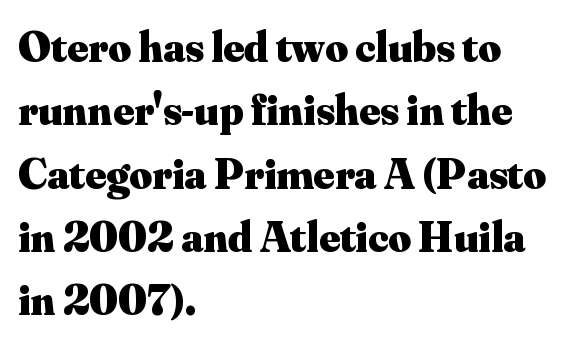
The image shows 44 px heavy serif type, upright; set left-aligned, normal line spacing (1.44x), normal letter spacing, not underlined; medium stroke contrast and a small x-height.
